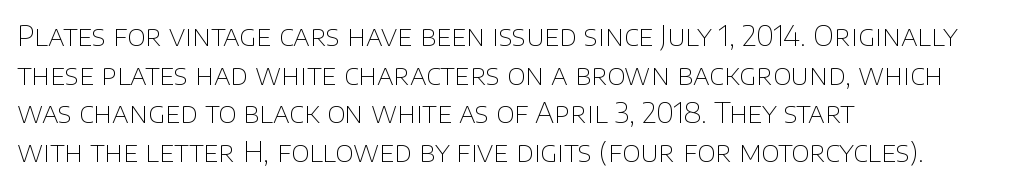
{"serif": "no", "italic": "no", "bold": "no", "weight": "thin", "width": "normal", "stroke_contrast": "low", "x_height": "large", "monospaced": "no", "underline": "no", "align": "left", "line_spacing": "normal", "line_spacing_ratio": 1.38, "letter_spacing": "normal", "letter_spacing_em": 0.0, "glyph_px": 28}
